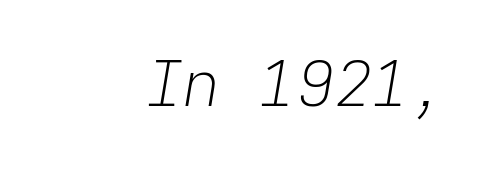
The image shows 63 px light type, italic (leaning right), monospaced; set normal letter spacing, not underlined; low stroke contrast and a medium x-height.
